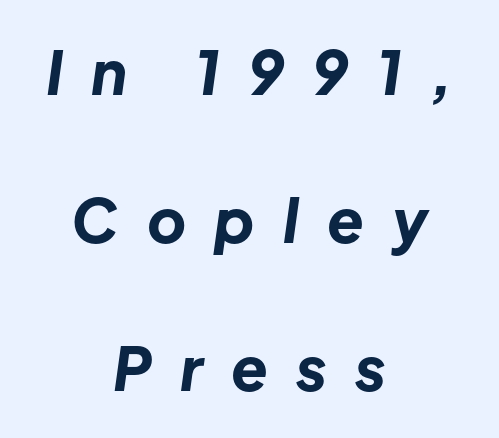
Q: Is the text bold? A: Yes.
Q: Is the text italic (slanted)? A: Yes, it leans right by about 8 degrees.
Q: Is the text underlined? A: No.
Q: How is the paragraph aligned? A: Centered.
Q: Is the spacing between letters normal or unusually wide? A: Unusually wide.
Q: Is the spacing between lines tight, normal or loose? A: Loose.
Q: Width (condensed, normal, or wide)? A: Normal.
Q: Stroke contrast? A: Low.
Q: x-height? A: Medium.
Q: Monospaced? A: No.
